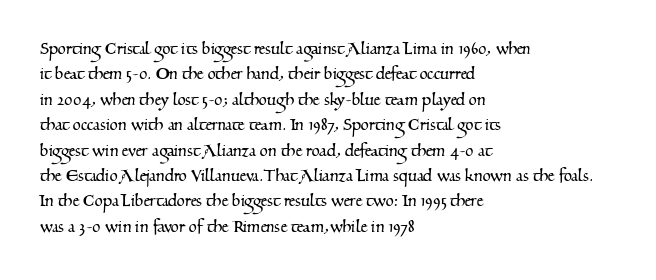
The image shows 21 px text type; set left-aligned, line spacing 1.21x, normal letter spacing, not underlined.
